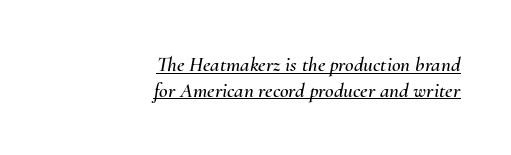
Inter-character spacing is left at the font's built-in metrics. Check the space under the baseline: a stroke is drawn there. The glyphs look as if they've been sheared to an angle. If you drew a ruler down the right edge, every line would touch it.
